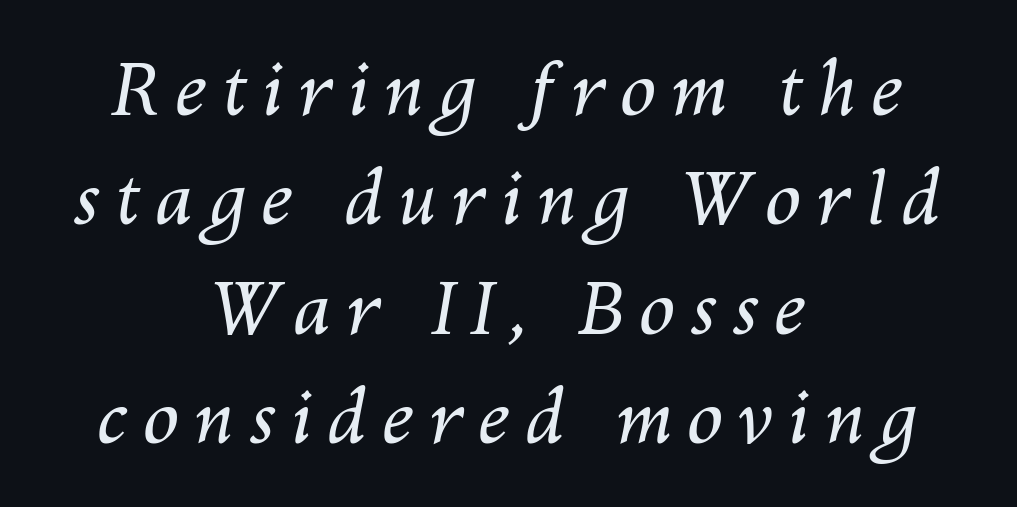
Q: Is the text bold? A: No.
Q: Is the text italic (slanted)? A: Yes, it leans right by about 10 degrees.
Q: Is the text underlined? A: No.
Q: How is the paragraph aligned? A: Centered.
Q: Is the spacing between letters normal or unusually wide? A: Unusually wide.
Q: Is the spacing between lines tight, normal or loose? A: Normal.
Q: Width (condensed, normal, or wide)? A: Normal.
Q: Stroke contrast? A: Medium.
Q: x-height? A: Medium.
Q: Monospaced? A: No.
